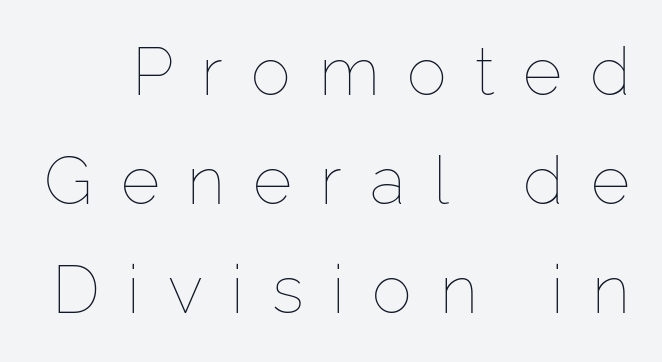
The image shows 67 px thin type, upright; set normal line spacing (1.63x), unusually wide letter spacing (+0.42 em), not underlined; low stroke contrast and a medium x-height.
